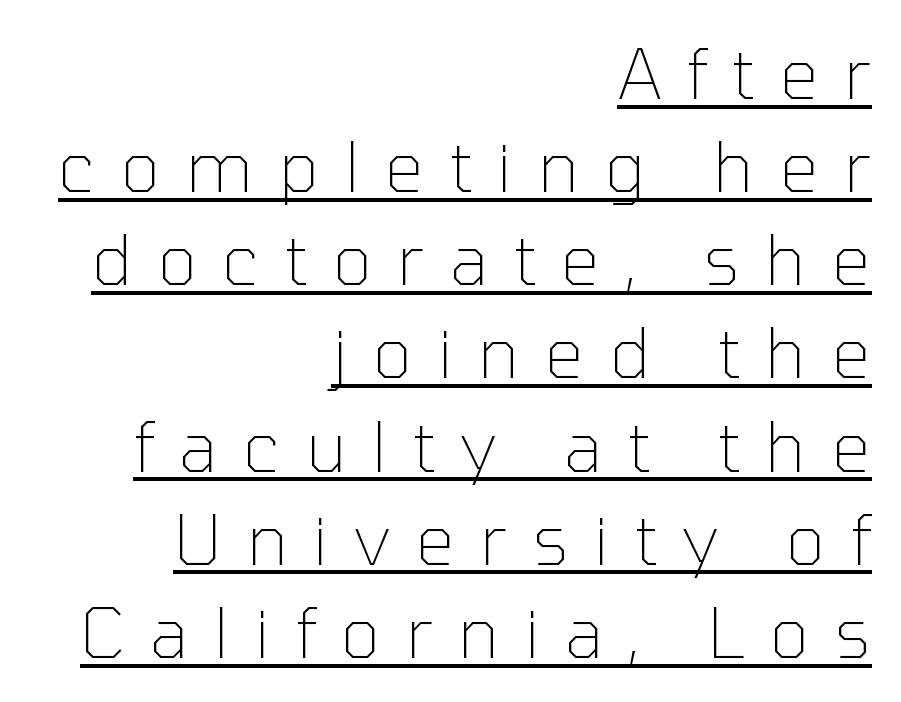
This rendering employs a face without finishing strokes, i.e., a sans-serif. These lines are set flush right with a ragged left edge. Spacing verdict: proportional, widths tailored to each character. How are the letters spaced? Widely, with obvious added tracking. What's the leading like? Ordinary, nothing unusual. A light-to-regular cut is what we see here.
